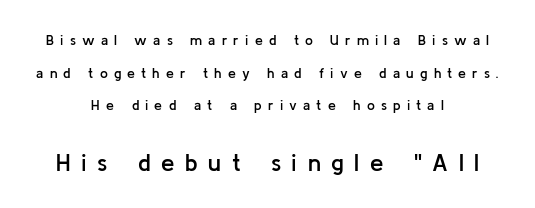
{"italic": "no", "bold": "semi", "underline": "no", "align": "center", "line_spacing": "loose", "line_spacing_ratio": 2.33, "letter_spacing": "wide", "letter_spacing_em": 0.44, "larger_block": "second", "size_ratio": 1.71, "glyph_px": 24}
